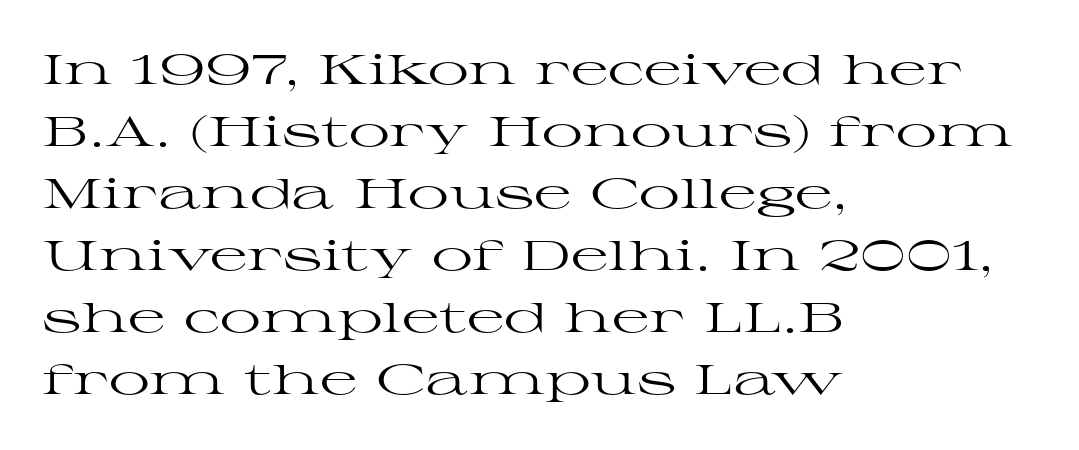
{"serif": "yes", "italic": "no", "bold": "no", "weight": "regular", "width": "wide", "stroke_contrast": "high", "x_height": "medium", "monospaced": "no", "underline": "no", "align": "left", "line_spacing": "normal", "line_spacing_ratio": 1.51, "letter_spacing": "normal", "letter_spacing_em": 0.0, "glyph_px": 41}
